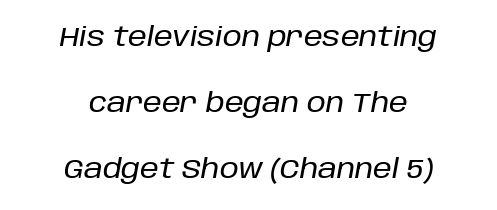
It's the slanting kind of type. Leading: increased. The rendering positions every line midway between the sides. This rendering leaves character spacing at its baseline value. The space beneath each line is pristine and unruled.
